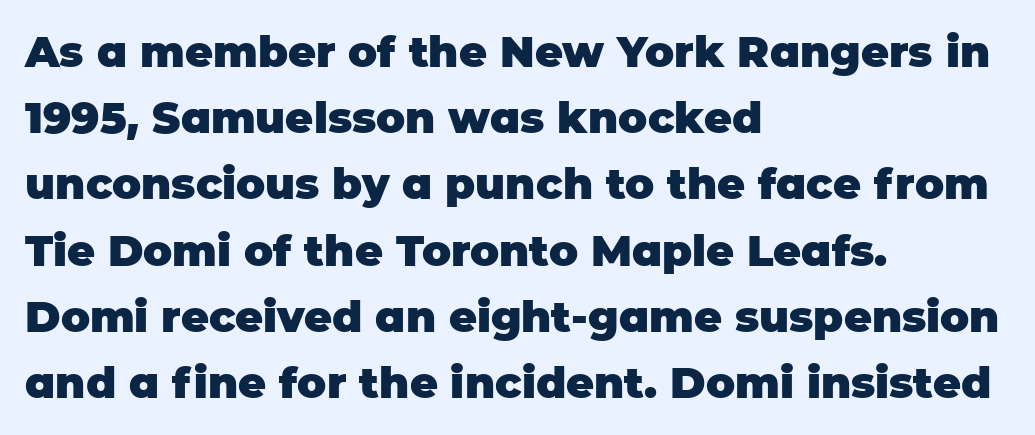
The image shows 43 px heavy sans-serif type, upright; set left-aligned, normal line spacing (1.54x), normal letter spacing, not underlined; low stroke contrast and a large x-height.
